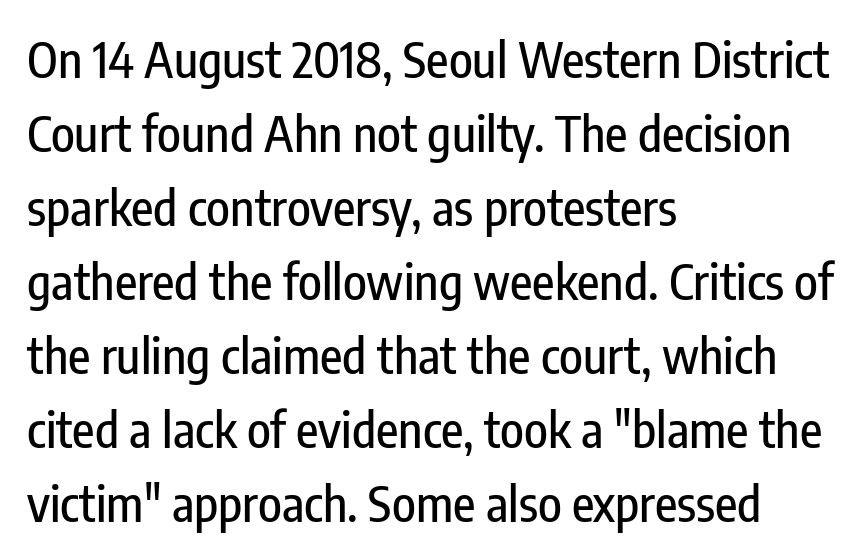
Q: Is the text italic (slanted)? A: No, it is upright.
Q: Is the typeface a serif or a sans-serif typeface? A: Sans-serif.
Q: Is the text underlined? A: No.
Q: How is the paragraph aligned? A: Left-aligned.
Q: Is the spacing between letters normal or unusually wide? A: Normal.
Q: Is the spacing between lines tight, normal or loose? A: Normal.
Q: Width (condensed, normal, or wide)? A: Condensed.
Q: Stroke contrast? A: Low.
Q: x-height? A: Medium.
Q: Monospaced? A: No.
